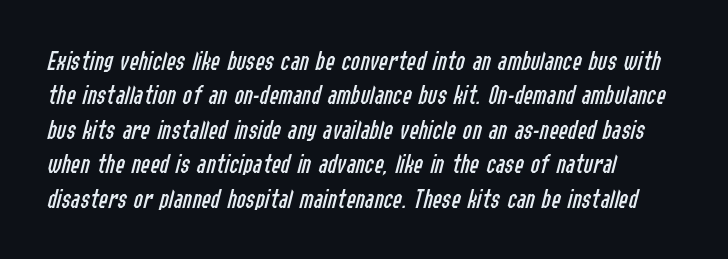
The image shows 28 px regular-weight, condensed type, italic (leaning right); set left-aligned, line spacing 1.23x, normal letter spacing, not underlined; low stroke contrast and a medium x-height.
